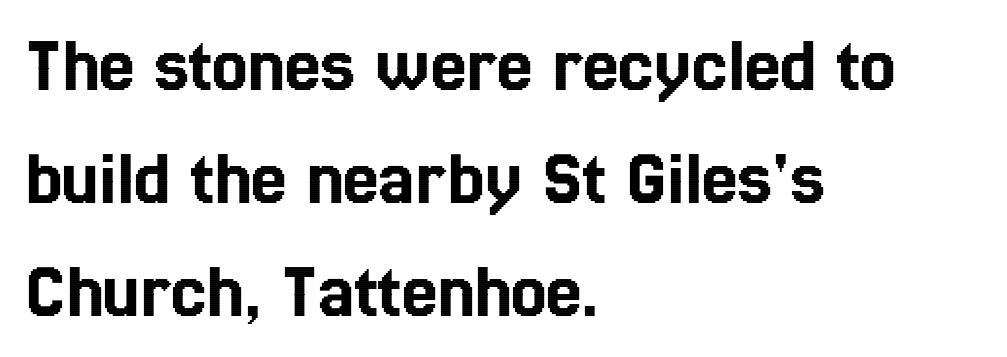
{"italic": "no", "width": "condensed", "x_height": "medium", "monospaced": "no", "underline": "no", "align": "left", "line_spacing": "normal", "line_spacing_ratio": 1.41, "letter_spacing": "normal", "letter_spacing_em": 0.0, "glyph_px": 80}
